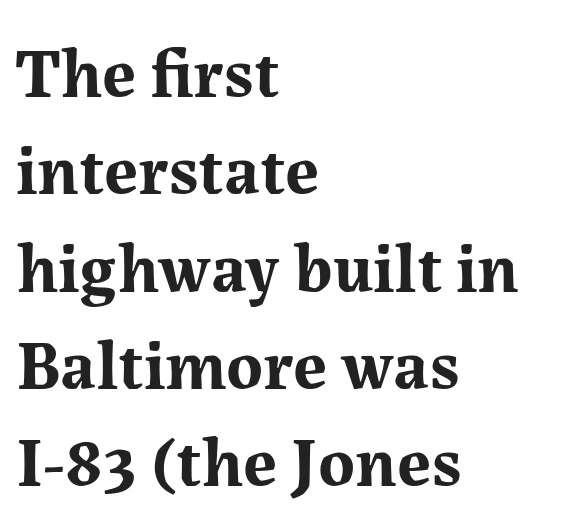
The image shows 70 px bold serif type, upright; set left-aligned, normal line spacing (1.39x), normal letter spacing, not underlined; medium stroke contrast and a medium x-height.
